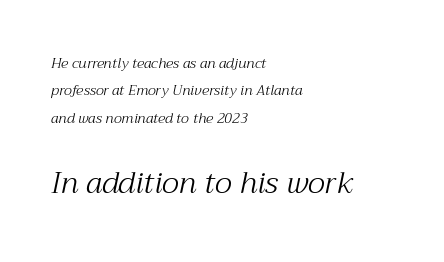
You could not count columns in this text — the font is proportionally spaced. Emphasis-style slanted type is in use. Note: smaller setting up top, larger setting below. Underlining? Definitely not there.
